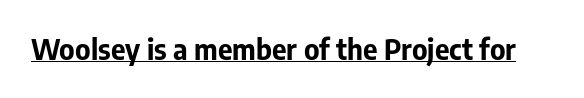
These lines are composed in type without serifs. How are the letters spaced? Ordinarily, with no added tracking. Caption: bold face, heavy strokes. This is underlined copy, the kind a proofreader might mark for attention. This sample uses an upright cut, with every glyph sitting square on the baseline. Each letter keeps its own natural width here, so spacing adapts to shape.
